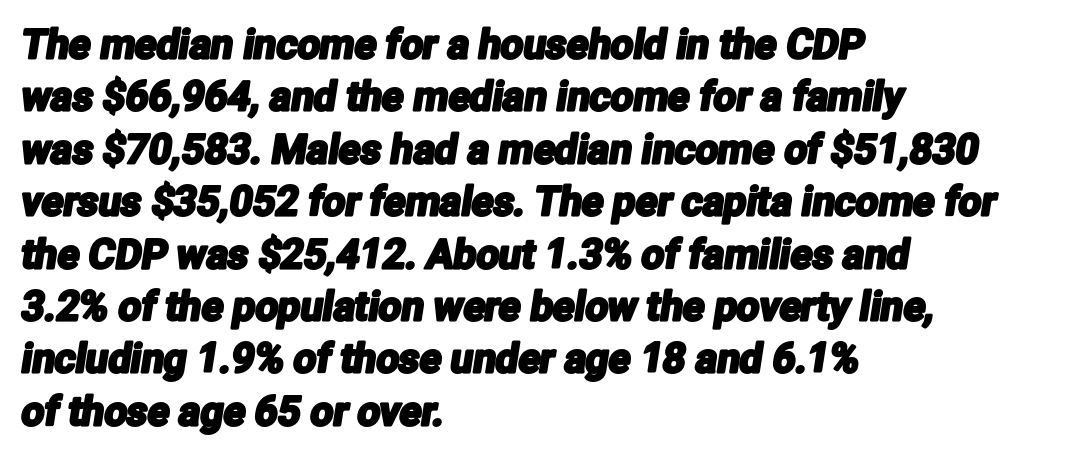
Q: Is the typeface a serif or a sans-serif typeface? A: Sans-serif.
Q: Is the text underlined? A: No.
Q: How is the paragraph aligned? A: Left-aligned.
Q: Is the spacing between letters normal or unusually wide? A: Normal.
Q: Is the spacing between lines tight, normal or loose? A: Normal.
Q: Width (condensed, normal, or wide)? A: Condensed.
Q: Stroke contrast? A: Low.
Q: x-height? A: Medium.
Q: Monospaced? A: No.
